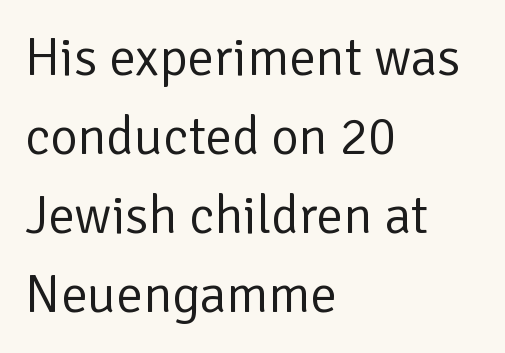
{"serif": "no", "italic": "no", "bold": "no", "weight": "regular", "width": "normal", "stroke_contrast": "low", "x_height": "medium", "monospaced": "no", "underline": "no", "align": "left", "line_spacing": "normal", "line_spacing_ratio": 1.49, "letter_spacing": "normal", "letter_spacing_em": 0.0, "glyph_px": 53}
